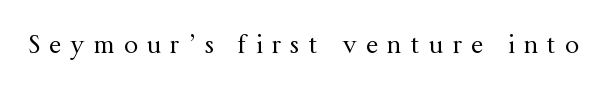
The specimen reads as upright at a glance. Plain, unruled lines of type. Each word looks stretched out because of the extra space between its letters. The typesetting does not lean heavy: it is not bold.
